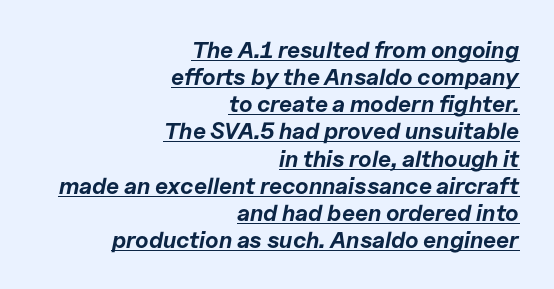
The image shows 23 px bold type, italic (leaning right); set right-aligned, line spacing 1.18x, normal letter spacing, underlined.
